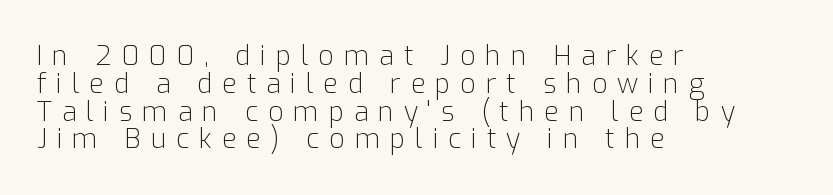
The image shows 27 px text type, upright; set left-aligned, tight line spacing (1.03x), unusually wide letter spacing (+0.36 em), not underlined.
